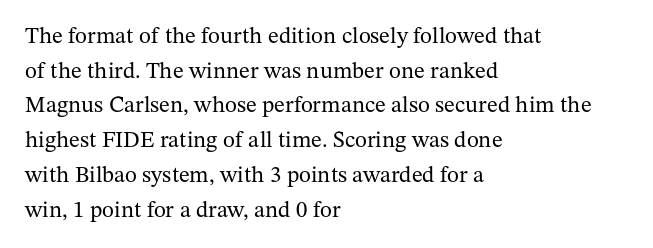
The image shows 23 px text type, upright; set left-aligned, normal line spacing (1.51x), normal letter spacing, not underlined.
